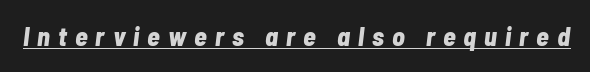
Q: Is the text bold? A: Yes.
Q: Is the text italic (slanted)? A: Yes, it leans right by about 7 degrees.
Q: Is the text underlined? A: Yes.
Q: Is the spacing between letters normal or unusually wide? A: Unusually wide.
